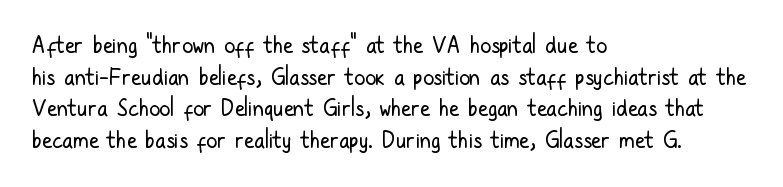
Q: Is the text bold? A: No.
Q: Is the text italic (slanted)? A: No, it is upright.
Q: Is the text underlined? A: No.
Q: How is the paragraph aligned? A: Left-aligned.
Q: Is the spacing between letters normal or unusually wide? A: Normal.
Q: Is the spacing between lines tight, normal or loose? A: Normal.
